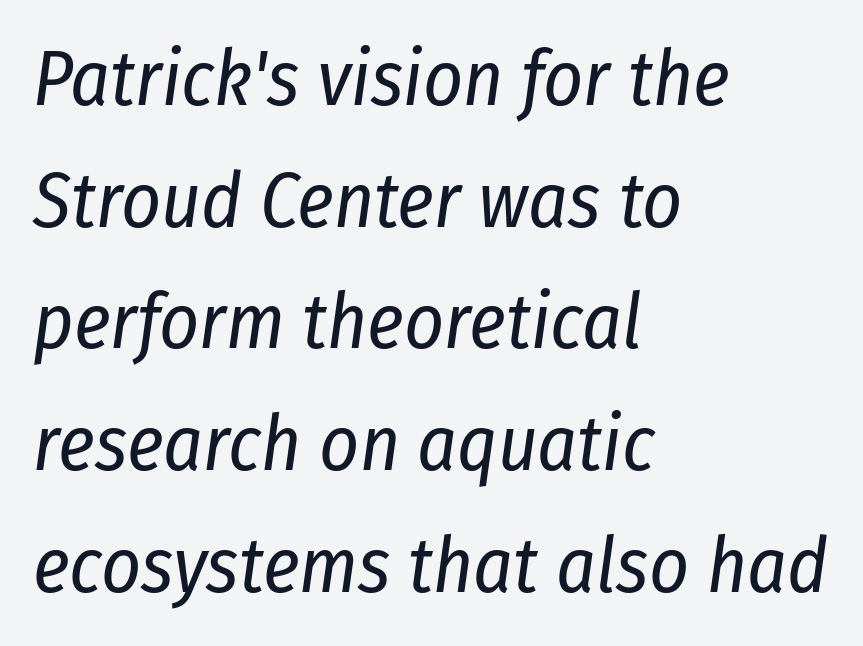
Q: Is the text bold? A: No.
Q: Is the text italic (slanted)? A: Yes, it leans right by about 8 degrees.
Q: Is the text underlined? A: No.
Q: How is the paragraph aligned? A: Left-aligned.
Q: Is the spacing between letters normal or unusually wide? A: Normal.
Q: Is the spacing between lines tight, normal or loose? A: Normal.
Q: Width (condensed, normal, or wide)? A: Condensed.
Q: Stroke contrast? A: Low.
Q: x-height? A: Medium.
Q: Monospaced? A: No.
